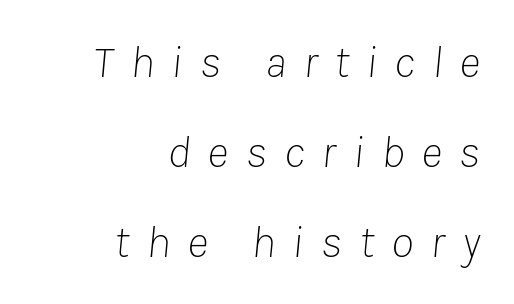
The image shows 46 px thin type, italic (leaning right); set right-aligned, loose line spacing (1.96x), unusually wide letter spacing (+0.37 em), not underlined; low stroke contrast and a medium x-height.
